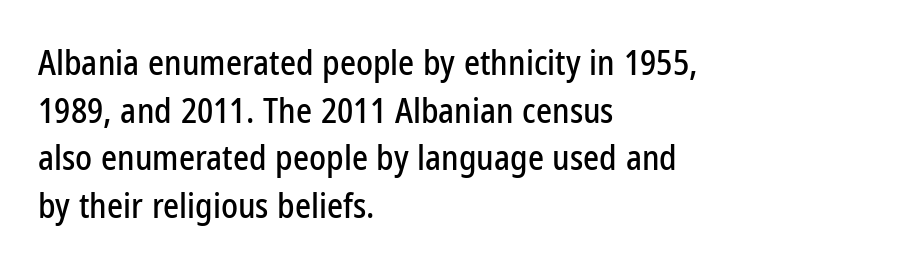
Q: Is the text italic (slanted)? A: No, it is upright.
Q: Is the typeface a serif or a sans-serif typeface? A: Sans-serif.
Q: Is the text underlined? A: No.
Q: How is the paragraph aligned? A: Left-aligned.
Q: Is the spacing between letters normal or unusually wide? A: Normal.
Q: Is the spacing between lines tight, normal or loose? A: Normal.
Q: Width (condensed, normal, or wide)? A: Condensed.
Q: Stroke contrast? A: Low.
Q: x-height? A: Medium.
Q: Monospaced? A: No.
